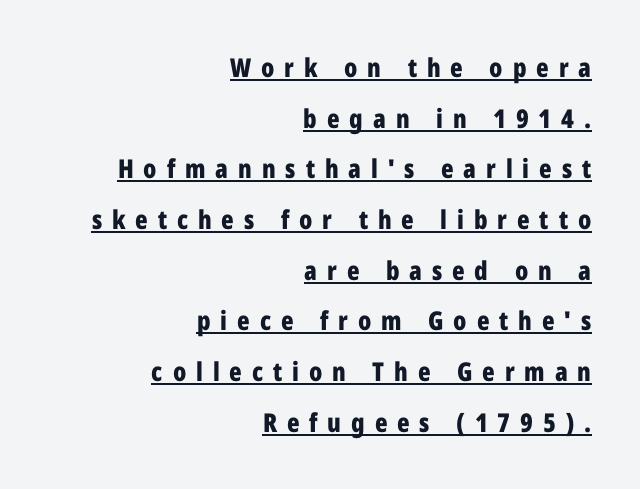
Strokes here are thick enough to call this a true bold. The rendering uses a large line-height, opening up the rows. Display-style spreading of the glyphs; the letterfit is very open. Looks like someone drew a line under every word here. A student would call this right alignment; a typographer would say flush right, rag left. Italic? Not at all — the glyphs are vertical.
